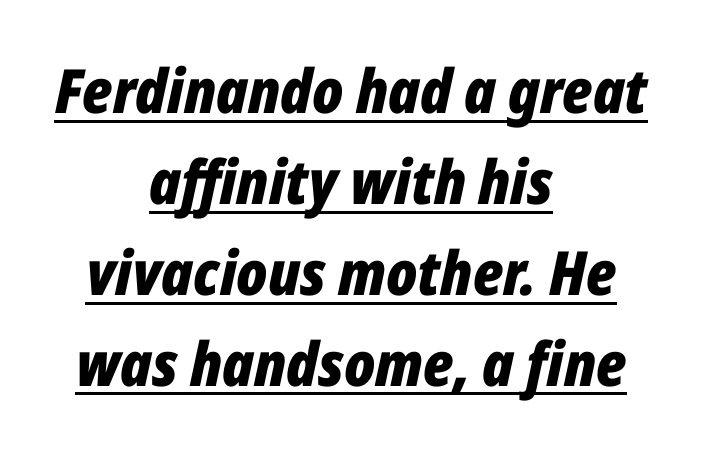
The image shows 61 px bold, condensed type, italic (leaning right); set centered, normal line spacing (1.49x), normal letter spacing, underlined; low stroke contrast and a medium x-height.
